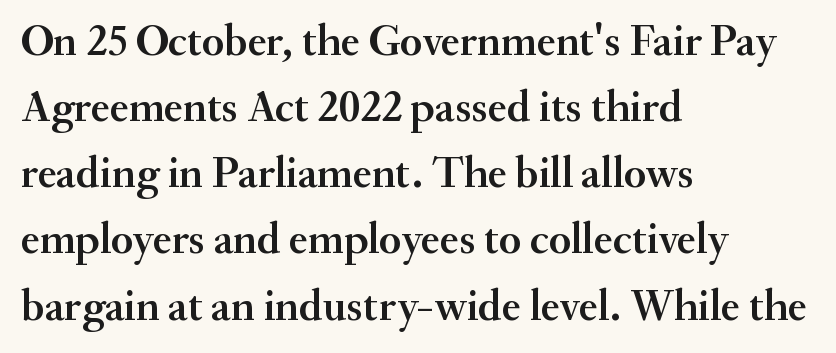
{"serif": "yes", "italic": "no", "width": "normal", "stroke_contrast": "medium", "x_height": "small", "monospaced": "no", "underline": "no", "align": "left", "line_spacing": "normal", "line_spacing_ratio": 1.47, "letter_spacing": "normal", "letter_spacing_em": 0.0, "glyph_px": 45}
